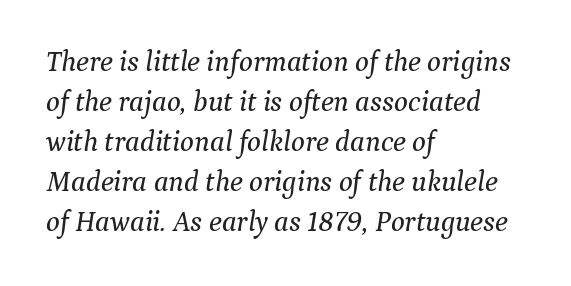
The image shows 29 px serif type, italic (leaning right); set left-aligned, normal line spacing (1.38x), normal letter spacing, not underlined; medium stroke contrast and a medium x-height.
